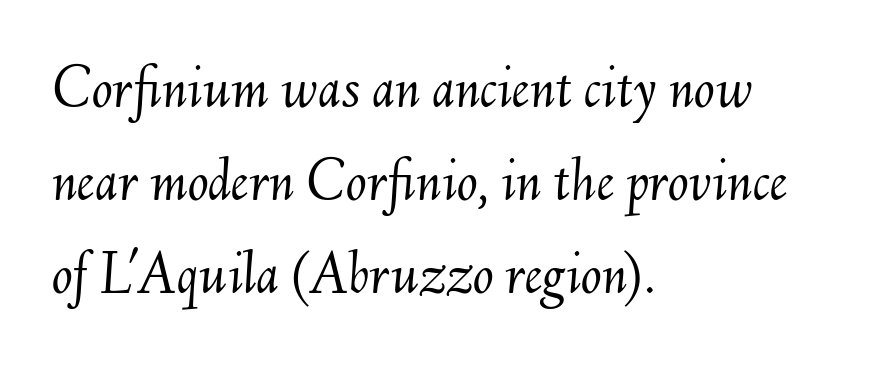
{"italic": "yes", "lean": "right", "slant_degrees": 6, "bold": "no", "weight": "light", "width": "normal", "stroke_contrast": "medium", "x_height": "small", "monospaced": "no", "underline": "no", "align": "left", "line_spacing": "normal", "line_spacing_ratio": 1.5, "letter_spacing": "normal", "letter_spacing_em": 0.0, "glyph_px": 62}
